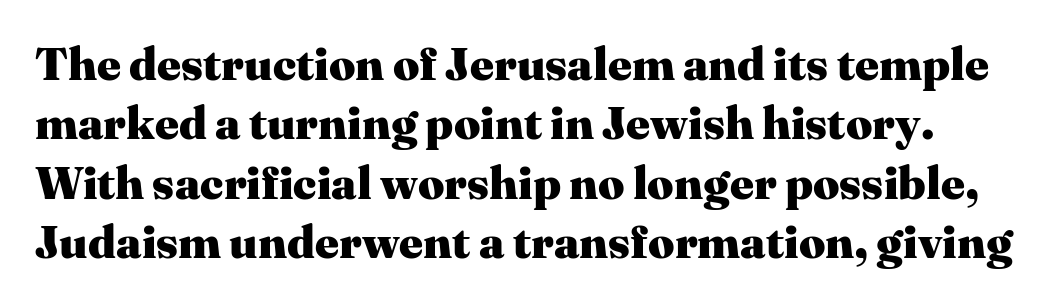
{"serif": "yes", "italic": "no", "bold": "yes", "weight": "heavy", "width": "normal", "stroke_contrast": "medium", "x_height": "medium", "monospaced": "no", "underline": "no", "line_spacing": "normal", "line_spacing_ratio": 1.29, "letter_spacing": "normal", "letter_spacing_em": 0.0, "glyph_px": 46}
